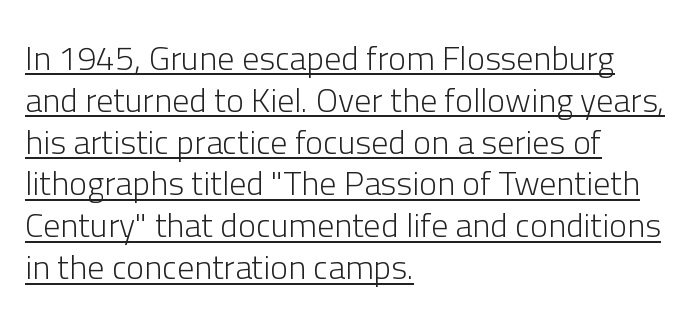
{"serif": "no", "italic": "no", "bold": "no", "weight": "light", "width": "normal", "stroke_contrast": "low", "x_height": "medium", "monospaced": "no", "underline": "yes", "align": "left", "line_spacing_ratio": 1.23, "letter_spacing": "normal", "letter_spacing_em": 0.0, "glyph_px": 34}
